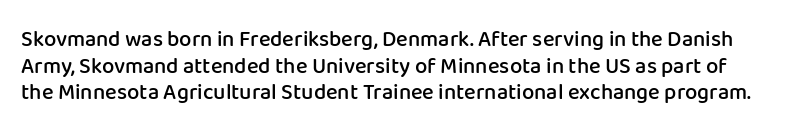
Q: Is the text bold? A: Semi-bold.
Q: Is the text italic (slanted)? A: No, it is upright.
Q: Is the text underlined? A: No.
Q: Is the spacing between letters normal or unusually wide? A: Normal.
